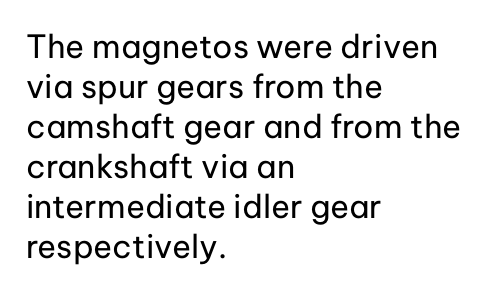
{"serif": "no", "italic": "no", "bold": "no", "weight": "regular", "width": "normal", "stroke_contrast": "low", "x_height": "medium", "monospaced": "no", "underline": "no", "align": "left", "line_spacing": "normal", "line_spacing_ratio": 1.25, "letter_spacing": "normal", "letter_spacing_em": 0.0, "glyph_px": 32}
